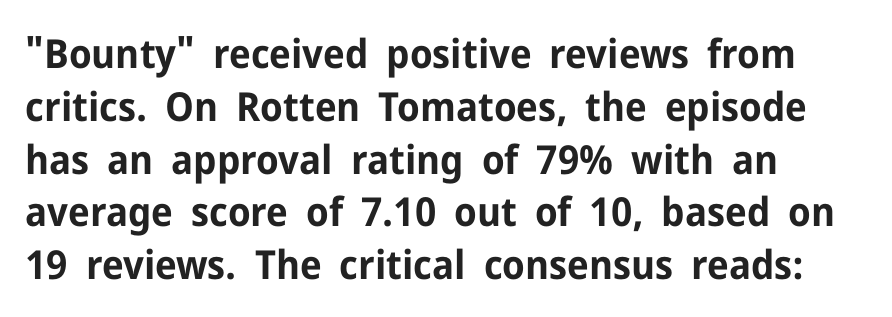
Q: Is the text bold? A: Yes.
Q: Is the text italic (slanted)? A: No, it is upright.
Q: Is the typeface a serif or a sans-serif typeface? A: Sans-serif.
Q: Is the text underlined? A: No.
Q: How is the paragraph aligned? A: Left-aligned.
Q: Is the spacing between letters normal or unusually wide? A: Normal.
Q: Is the spacing between lines tight, normal or loose? A: Normal.
Q: Width (condensed, normal, or wide)? A: Normal.
Q: Stroke contrast? A: Low.
Q: x-height? A: Medium.
Q: Monospaced? A: No.
